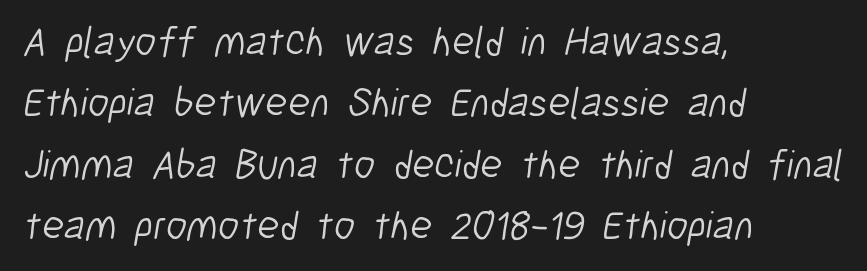
{"serif": "no", "bold": "no", "weight": "light", "width": "condensed", "stroke_contrast": "low", "x_height": "medium", "monospaced": "no", "underline": "no", "align": "left", "line_spacing": "normal", "line_spacing_ratio": 1.5, "letter_spacing": "normal", "letter_spacing_em": 0.0, "glyph_px": 41}
